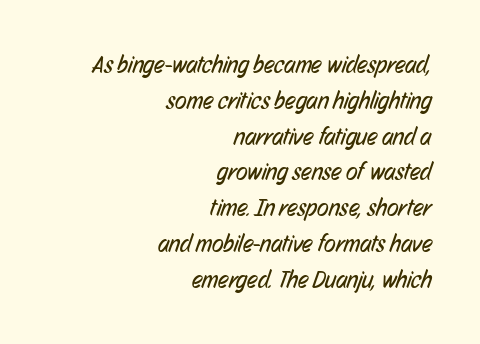
Q: Is the text bold? A: No.
Q: Is the text underlined? A: No.
Q: How is the paragraph aligned? A: Right-aligned.
Q: Is the spacing between letters normal or unusually wide? A: Normal.
Q: Is the spacing between lines tight, normal or loose? A: Normal.
